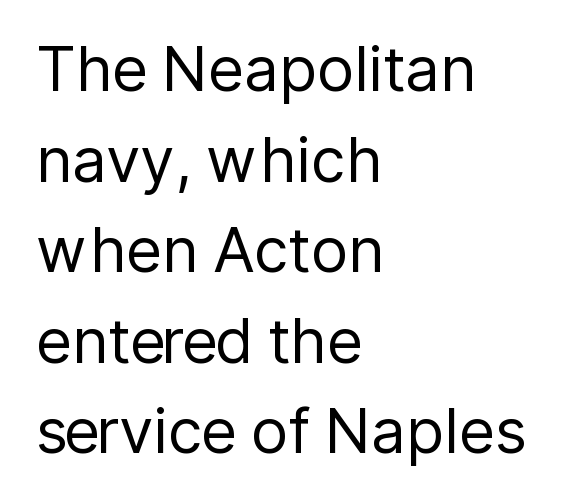
The font sits on the lighter half of the weight spectrum, regular included. Classification — sans serif. Each line starts at the same left margin while the right side varies. Spacing between characters is what you'd get straight out of the box. Is this a fixed-width face? No — the glyphs have proportional, varying widths.
